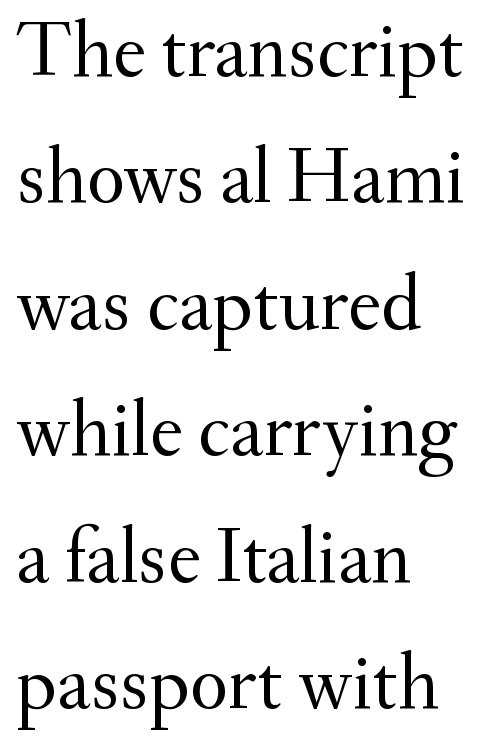
{"serif": "yes", "italic": "no", "bold": "no", "weight": "regular", "width": "normal", "stroke_contrast": "medium", "x_height": "small", "monospaced": "no", "underline": "no", "align": "left", "line_spacing": "normal", "line_spacing_ratio": 1.6, "letter_spacing": "normal", "letter_spacing_em": 0.0, "glyph_px": 79}
